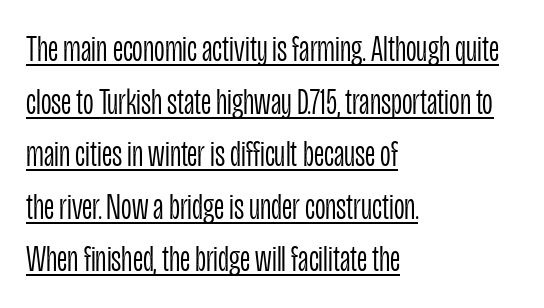
The image shows 37 px light, condensed sans-serif type, upright; set left-aligned, normal line spacing (1.42x), normal letter spacing, underlined; low stroke contrast and a large x-height.
